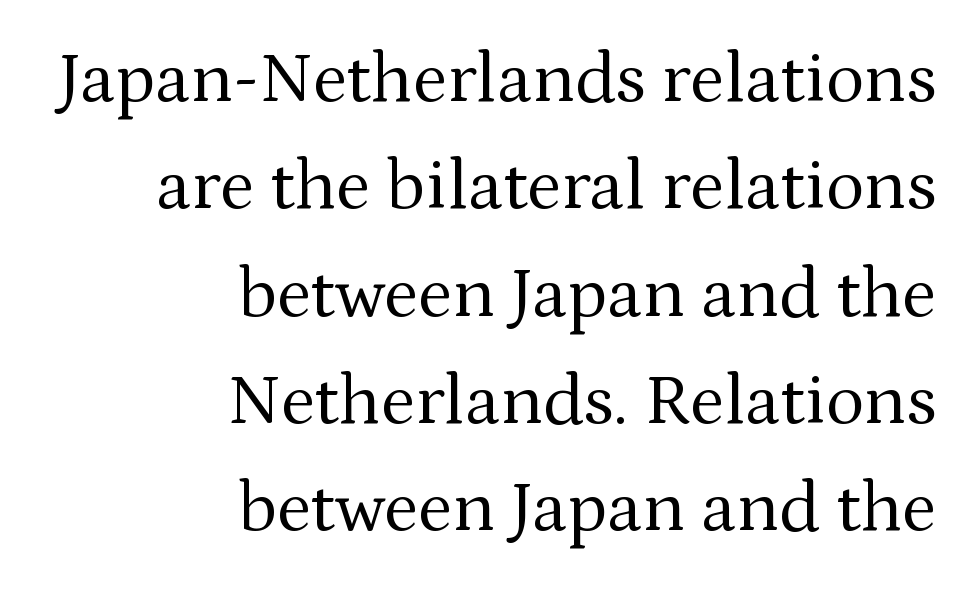
{"serif": "yes", "italic": "no", "bold": "no", "weight": "regular", "width": "normal", "stroke_contrast": "medium", "x_height": "medium", "monospaced": "no", "underline": "no", "align": "right", "line_spacing": "normal", "line_spacing_ratio": 1.49, "letter_spacing": "normal", "letter_spacing_em": 0.0, "glyph_px": 72}
